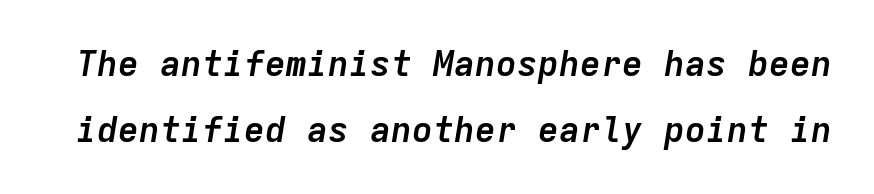
The image shows 35 px semibold type, italic (leaning right), monospaced; set line spacing 1.88x, normal letter spacing, not underlined; low stroke contrast and a medium x-height.
